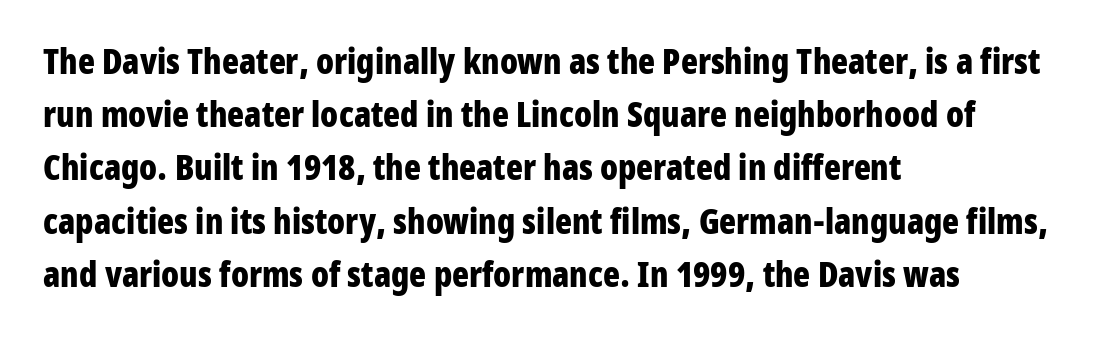
Words float on clear page, feet unadorned. How would I describe the line gaps? Plain and ordinary. The ragged edge is on the right, which tells us the setting is flush left. Is the letter spacing exaggerated? No — it looks like the ordinary default. The letters are bold, with thick, heavy strokes.
